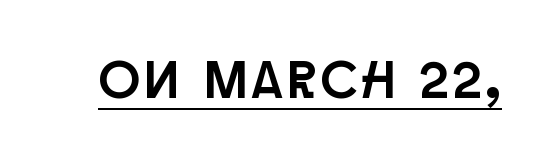
{"serif": "no", "italic": "no", "width": "condensed", "stroke_contrast": "low", "x_height": "large", "monospaced": "no", "underline": "yes", "glyph_px": 54}
